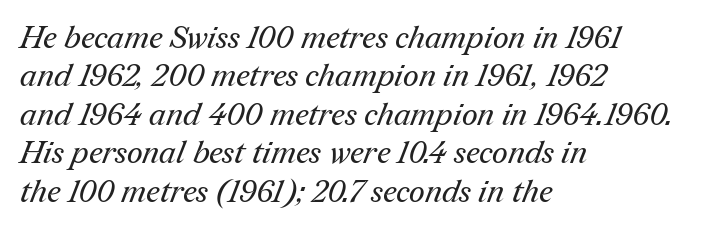
The image shows 31 px regular-weight serif type; set left-aligned, line spacing 1.24x, normal letter spacing, not underlined; medium stroke contrast and a medium x-height.
